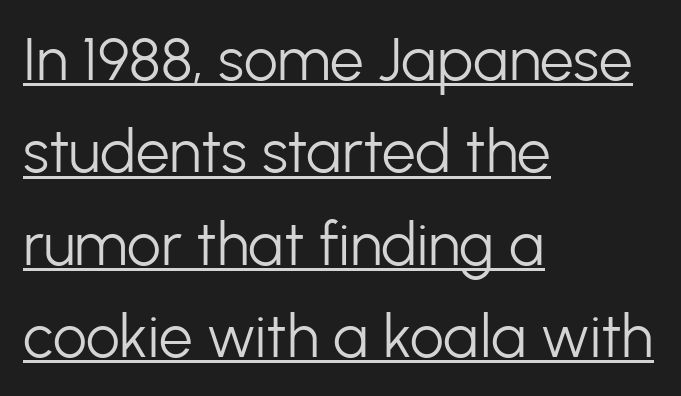
Q: Is the text bold? A: No.
Q: Is the text italic (slanted)? A: No, it is upright.
Q: Is the typeface a serif or a sans-serif typeface? A: Sans-serif.
Q: Is the text underlined? A: Yes.
Q: How is the paragraph aligned? A: Left-aligned.
Q: Is the spacing between letters normal or unusually wide? A: Normal.
Q: Is the spacing between lines tight, normal or loose? A: Normal.
Q: Width (condensed, normal, or wide)? A: Normal.
Q: Stroke contrast? A: Low.
Q: x-height? A: Medium.
Q: Monospaced? A: No.
